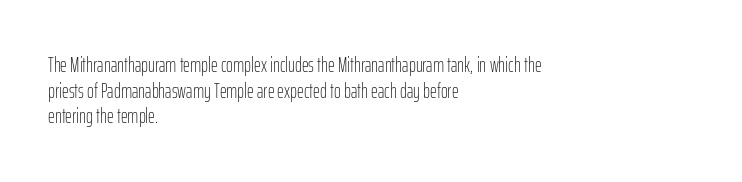
{"italic": "no", "bold": "no", "underline": "no", "align": "left", "line_spacing_ratio": 1.22, "letter_spacing": "normal", "letter_spacing_em": 0.0, "glyph_px": 21}
